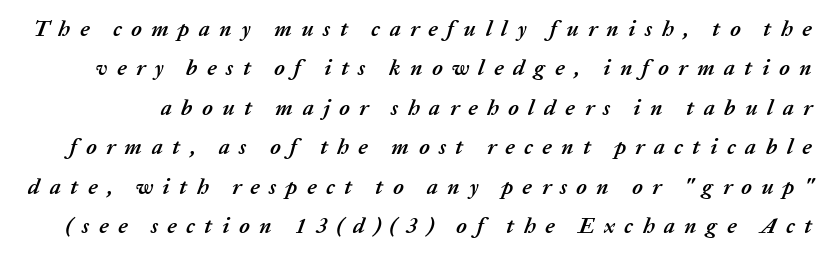
This rendering widens character spacing well past its baseline value. The characters look thick and weighty, a clear bold. Decoration check: the copy has no underline. The specimen reads as italic at a glance.
